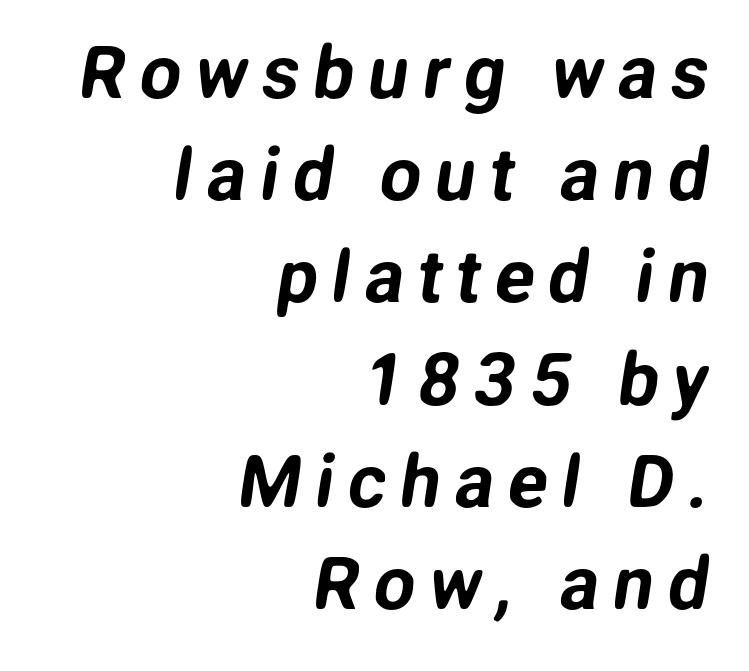
The image shows 73 px sans-serif type; set right-aligned, normal line spacing (1.4x), not underlined; low stroke contrast and a medium x-height.
